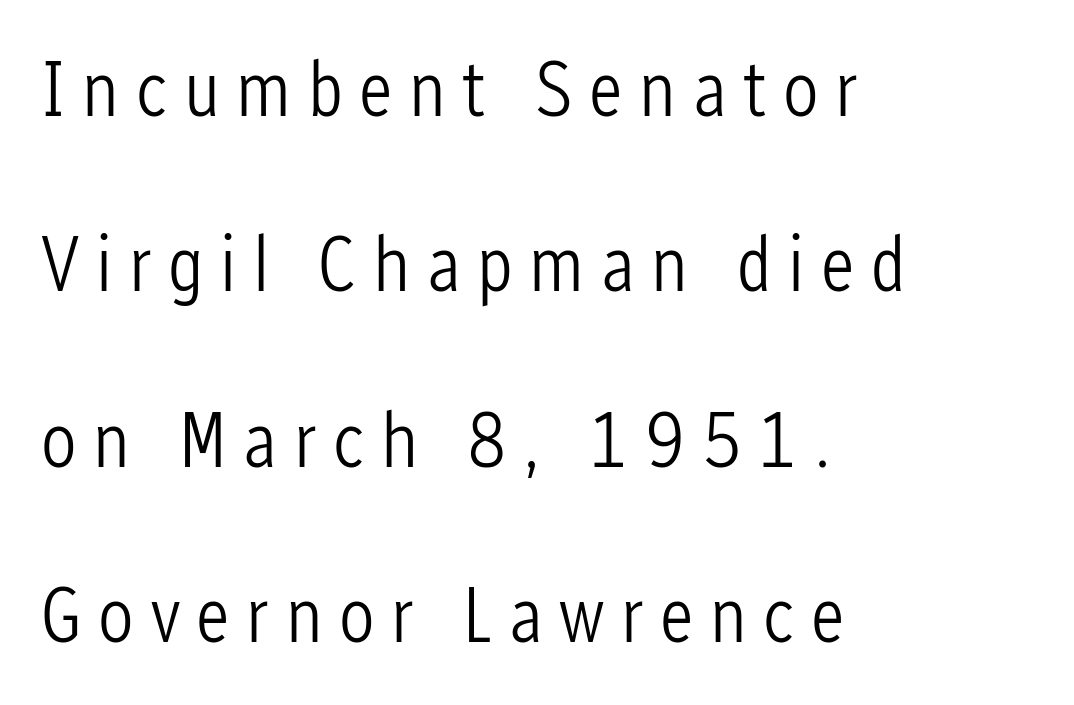
Unmarked baselines from the first word to the last. The passage shown is not bold in any degree. Spacing between characters has been opened up far beyond the box default. In terms of letterform style, serifs are entirely absent. Here the designer chose a conventional face with non-uniform glyph widths.
